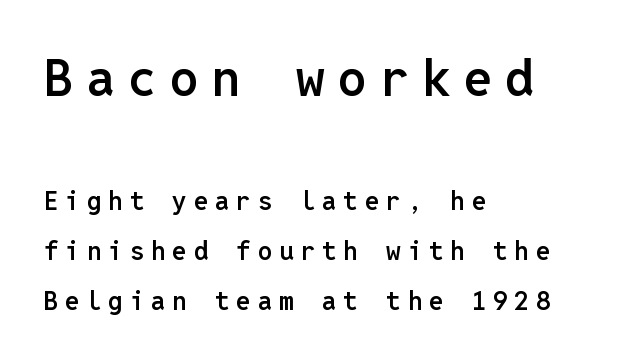
{"serif": "no", "italic": "no", "bold": "semi", "weight": "semibold", "width": "normal", "stroke_contrast": "low", "x_height": "medium", "monospaced": "yes", "underline": "no", "align": "left", "line_spacing": "loose", "line_spacing_ratio": 1.92, "letter_spacing": "wide", "letter_spacing_em": 0.26, "larger_block": "first", "size_ratio": 1.96, "glyph_px": 51}
